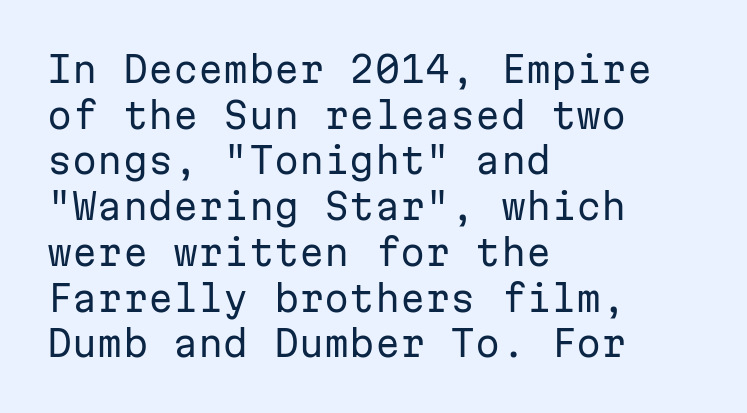
{"serif": "no", "italic": "no", "bold": "no", "weight": "regular", "width": "normal", "stroke_contrast": "low", "x_height": "medium", "monospaced": "yes", "underline": "no", "align": "left", "line_spacing": "normal", "line_spacing_ratio": 1.27, "letter_spacing": "normal", "letter_spacing_em": 0.0, "glyph_px": 36}
